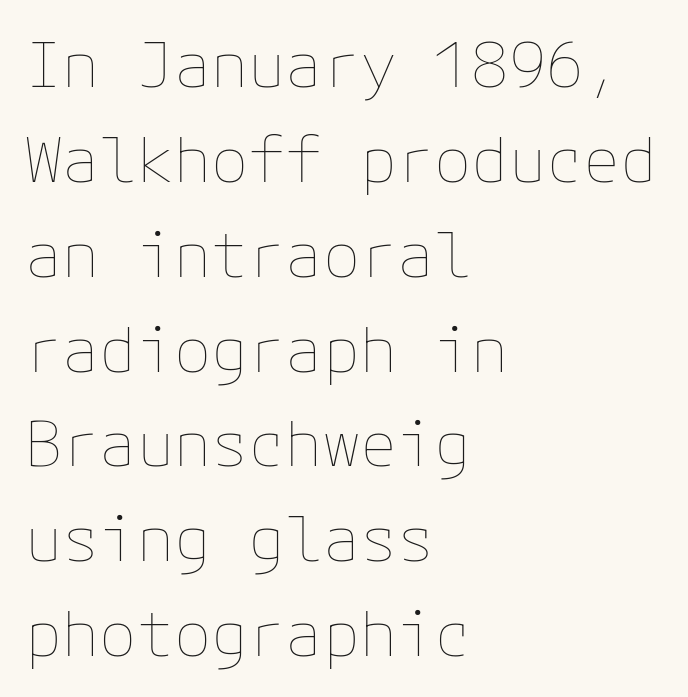
Descender tails drop into unmarked territory. Letter spacing: default. A quiet, ordinary-to-light weight characterises the typeface. Quick note: not italic, upright.
